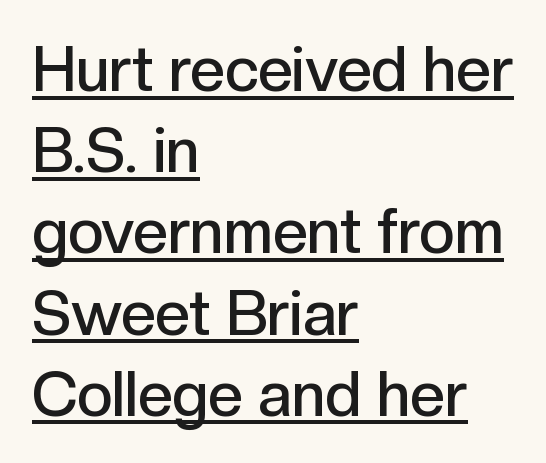
The image shows 62 px semibold sans-serif type, upright; set left-aligned, normal line spacing (1.31x), normal letter spacing, underlined; a medium x-height.
